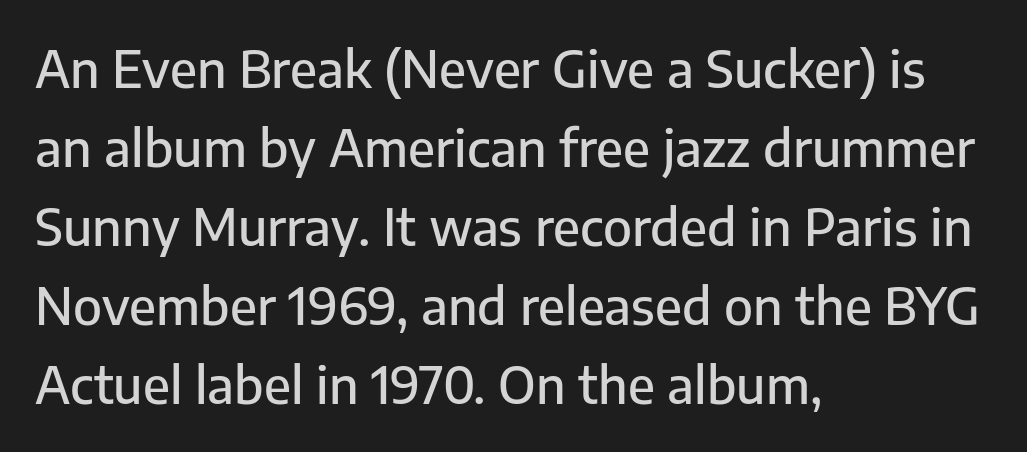
Q: Is the text italic (slanted)? A: No, it is upright.
Q: Is the typeface a serif or a sans-serif typeface? A: Sans-serif.
Q: Is the text underlined? A: No.
Q: How is the paragraph aligned? A: Left-aligned.
Q: Is the spacing between letters normal or unusually wide? A: Normal.
Q: Is the spacing between lines tight, normal or loose? A: Normal.
Q: Width (condensed, normal, or wide)? A: Normal.
Q: Stroke contrast? A: Low.
Q: x-height? A: Medium.
Q: Monospaced? A: No.
